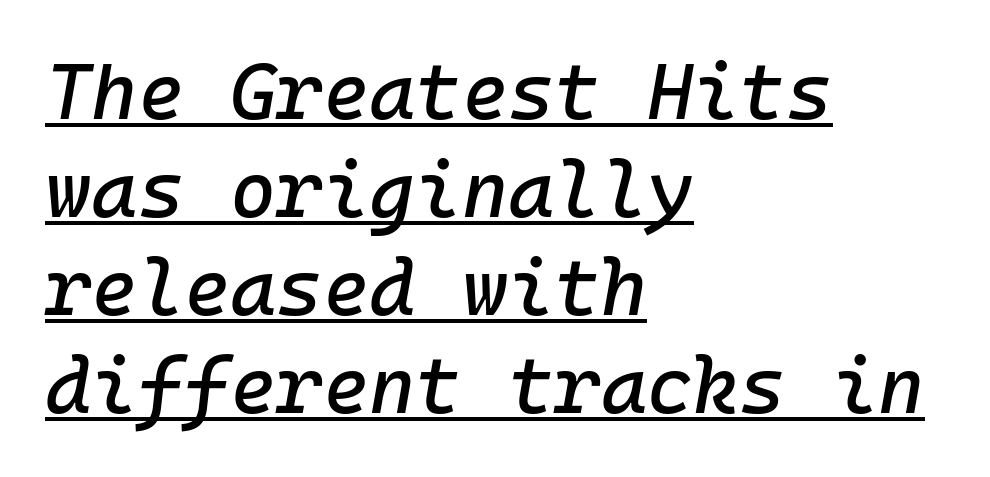
Q: Is the text italic (slanted)? A: Yes, it leans right by about 10 degrees.
Q: Is the text underlined? A: Yes.
Q: How is the paragraph aligned? A: Left-aligned.
Q: Is the spacing between letters normal or unusually wide? A: Normal.
Q: Width (condensed, normal, or wide)? A: Normal.
Q: Stroke contrast? A: Low.
Q: x-height? A: Medium.
Q: Monospaced? A: Yes.
